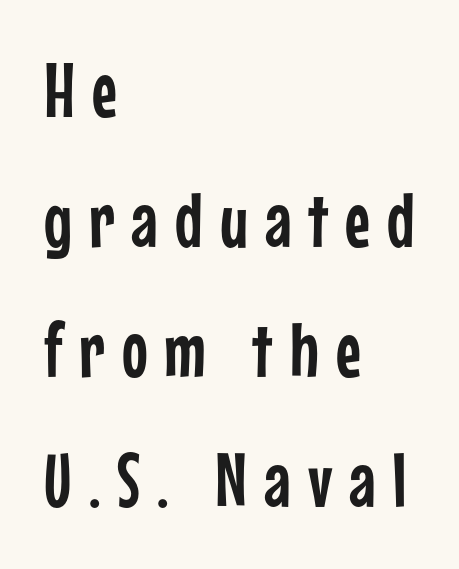
Nope, not italic — everything's standing straight. The lines sit at an ordinary, default distance from one another. The letters advance in unequal steps, a hallmark of proportional type. The rendering anchors every line to the left-hand side.
